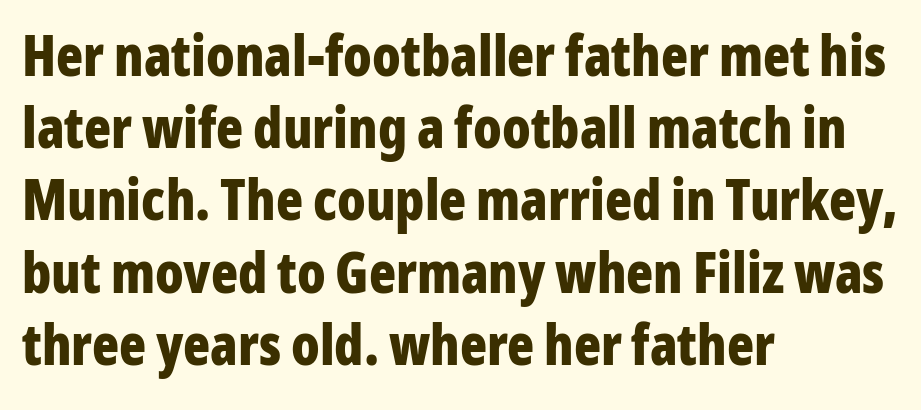
Observe the ordinary spacing: letters are neighbours, not strangers. The rendering anchors every line to the left-hand side. Posture: upright roman. Set as a true bold cut, around the 700 mark.
